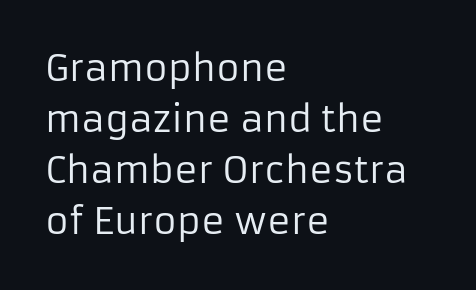
{"serif": "no", "italic": "no", "bold": "no", "weight": "regular", "width": "normal", "stroke_contrast": "low", "x_height": "medium", "monospaced": "no", "underline": "no", "align": "left", "line_spacing": "normal", "line_spacing_ratio": 1.42, "letter_spacing": "normal", "letter_spacing_em": 0.0, "glyph_px": 36}
